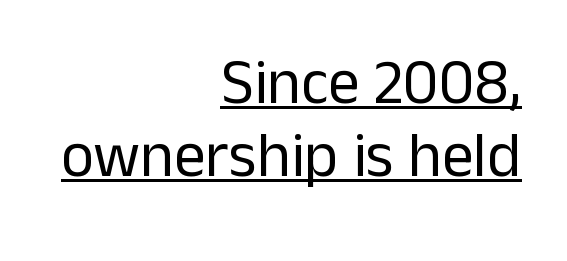
The image shows 63 px regular-weight sans-serif type, upright; set right-aligned, line spacing 1.16x, normal letter spacing, underlined; low stroke contrast and a medium x-height.
